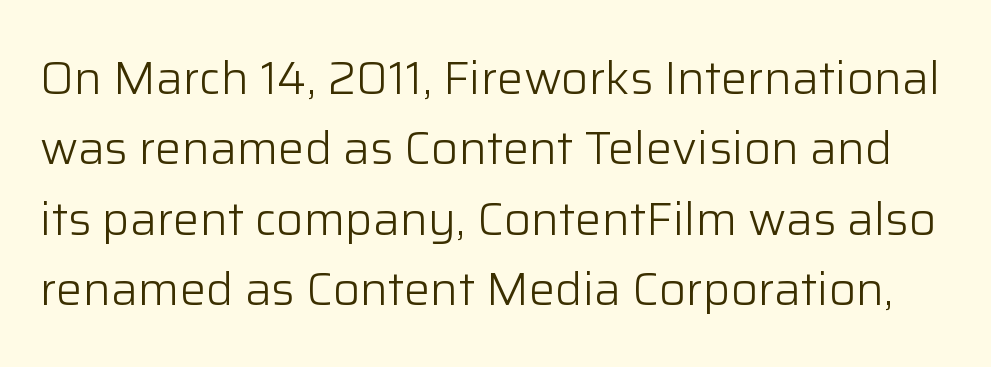
{"serif": "no", "italic": "no", "bold": "no", "weight": "light", "width": "normal", "stroke_contrast": "low", "x_height": "medium", "monospaced": "no", "underline": "no", "line_spacing": "normal", "line_spacing_ratio": 1.5, "letter_spacing": "normal", "letter_spacing_em": 0.0, "glyph_px": 47}
